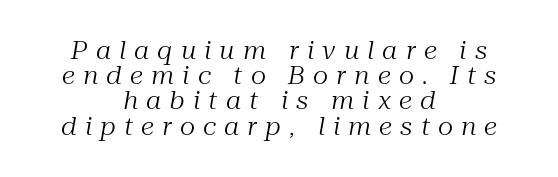
The image shows 24 px text type, italic (leaning right); set centered, tight line spacing (1.05x), unusually wide letter spacing (+0.34 em), not underlined.
